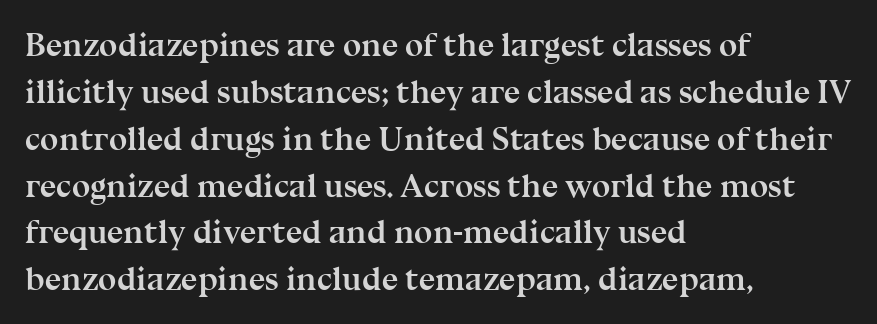
The strip under each line holds only bare page. Letterform terminals end in serifs throughout the passage. Each line starts at the same left margin while the right side varies. The rendering uses a bold face; every stroke is thick and dark.
